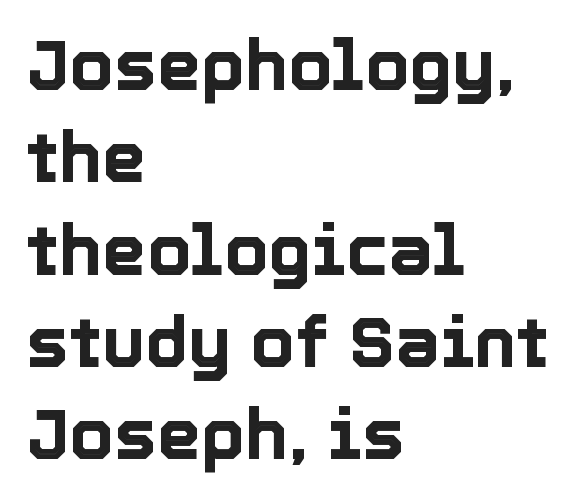
Q: Is the text italic (slanted)? A: No, it is upright.
Q: Is the text underlined? A: No.
Q: How is the paragraph aligned? A: Left-aligned.
Q: Is the spacing between letters normal or unusually wide? A: Normal.
Q: Is the spacing between lines tight, normal or loose? A: Normal.
Q: Width (condensed, normal, or wide)? A: Normal.
Q: x-height? A: Medium.
Q: Monospaced? A: No.
